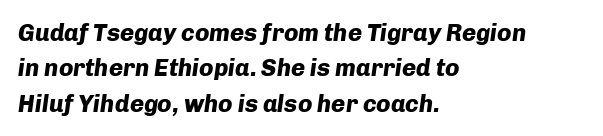
Q: Is the text bold? A: Yes.
Q: Is the text italic (slanted)? A: Yes, it leans right by about 8 degrees.
Q: Is the text underlined? A: No.
Q: How is the paragraph aligned? A: Left-aligned.
Q: Is the spacing between letters normal or unusually wide? A: Normal.
Q: Is the spacing between lines tight, normal or loose? A: Normal.
